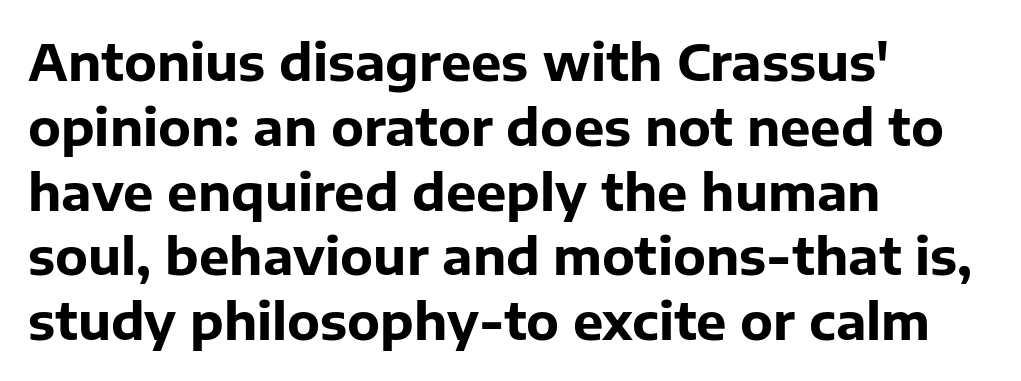
Spacing verdict: proportional, widths tailored to each character. Letters rest on an invisible, unmarked baseline. This sample is left-justified, so line endings fall wherever the words run out. Horizontal bands of white between lines are of average thickness. Unlike italic type, these characters show no tilt at all.
